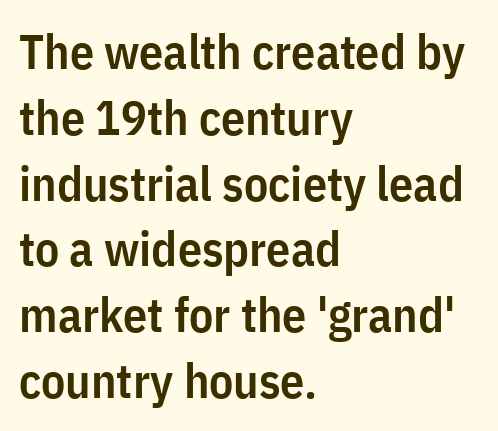
The image shows 48 px semibold, condensed sans-serif type, upright; set left-aligned, normal line spacing (1.37x), normal letter spacing, not underlined; low stroke contrast and a medium x-height.
